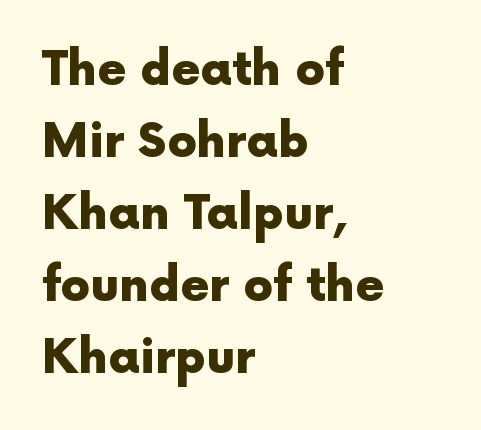
The image shows 47 px heavy sans-serif type, upright; set left-aligned, normal line spacing (1.53x), normal letter spacing, not underlined; a medium x-height.
